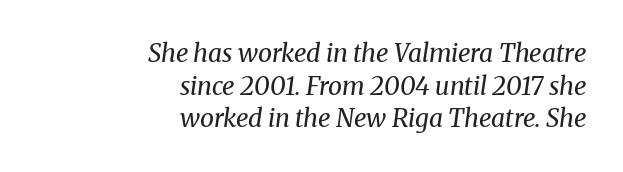
{"italic": "yes", "lean": "right", "slant_degrees": 8, "bold": "no", "underline": "no", "align": "right", "line_spacing": "normal", "line_spacing_ratio": 1.31, "letter_spacing": "normal", "letter_spacing_em": 0.0, "glyph_px": 25}
